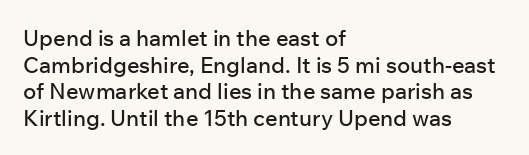
A student would call this left alignment; a typographer would say flush left, rag right. Nobody touched the tracking dial on this one. Tall strokes in this sample are plumb rather than angled. Descenders are the only things crossing below the line.
